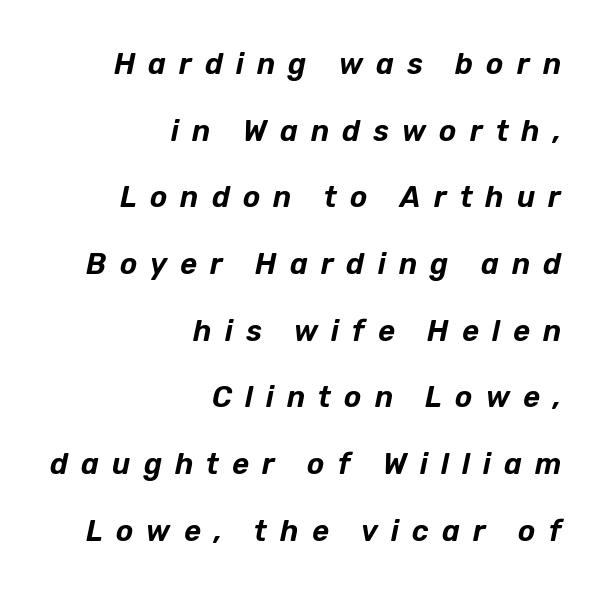
Regarding leading, the lines here are spaced well apart. If you drew a ruler down the right edge, every line would touch it. Anything drawn beneath the words? Only blank space. You could not count columns in this text — the font is proportionally spaced.
